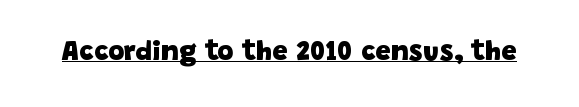
Q: Is the text bold? A: Yes.
Q: Is the typeface a serif or a sans-serif typeface? A: Sans-serif.
Q: Is the text underlined? A: Yes.
Q: Is the spacing between letters normal or unusually wide? A: Normal.
Q: Width (condensed, normal, or wide)? A: Normal.
Q: Stroke contrast? A: Low.
Q: x-height? A: Large.
Q: Monospaced? A: No.
